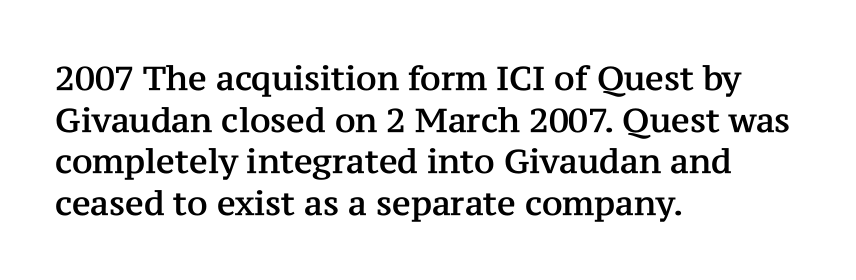
Q: Is the text italic (slanted)? A: No, it is upright.
Q: Is the typeface a serif or a sans-serif typeface? A: Serif.
Q: Is the text underlined? A: No.
Q: How is the paragraph aligned? A: Left-aligned.
Q: Is the spacing between letters normal or unusually wide? A: Normal.
Q: Is the spacing between lines tight, normal or loose? A: Normal.
Q: Width (condensed, normal, or wide)? A: Normal.
Q: Stroke contrast? A: Medium.
Q: x-height? A: Medium.
Q: Monospaced? A: No.
